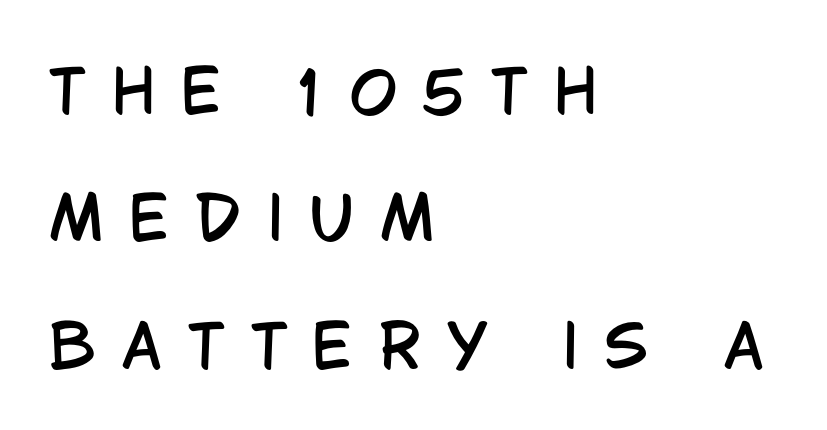
The rendering anchors every line to the left-hand side. Each letter keeps its own natural width here, so spacing adapts to shape. The designer went with a sans here, leaving each stem footless. Observe the wide spacing: letters keep a clear distance from each other.
